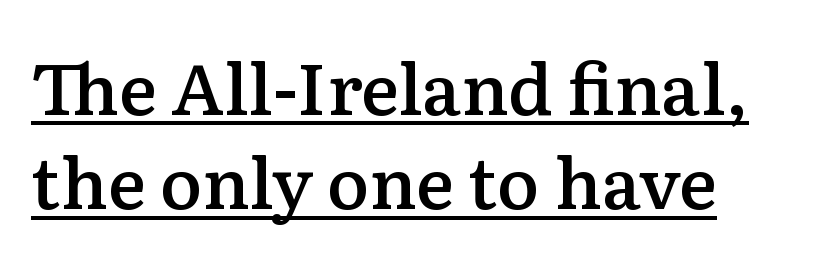
Q: Is the text bold? A: Semi-bold.
Q: Is the text italic (slanted)? A: No, it is upright.
Q: Is the typeface a serif or a sans-serif typeface? A: Serif.
Q: Is the text underlined? A: Yes.
Q: How is the paragraph aligned? A: Left-aligned.
Q: Is the spacing between letters normal or unusually wide? A: Normal.
Q: Is the spacing between lines tight, normal or loose? A: Normal.
Q: Width (condensed, normal, or wide)? A: Normal.
Q: Stroke contrast? A: Low.
Q: x-height? A: Medium.
Q: Monospaced? A: No.
